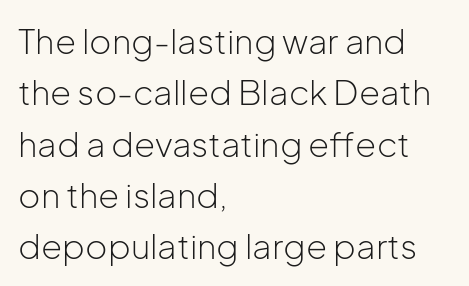
Q: Is the text bold? A: No.
Q: Is the text italic (slanted)? A: No, it is upright.
Q: Is the typeface a serif or a sans-serif typeface? A: Sans-serif.
Q: Is the text underlined? A: No.
Q: How is the paragraph aligned? A: Left-aligned.
Q: Is the spacing between letters normal or unusually wide? A: Normal.
Q: Is the spacing between lines tight, normal or loose? A: Normal.
Q: Width (condensed, normal, or wide)? A: Normal.
Q: Stroke contrast? A: Low.
Q: x-height? A: Medium.
Q: Monospaced? A: No.
